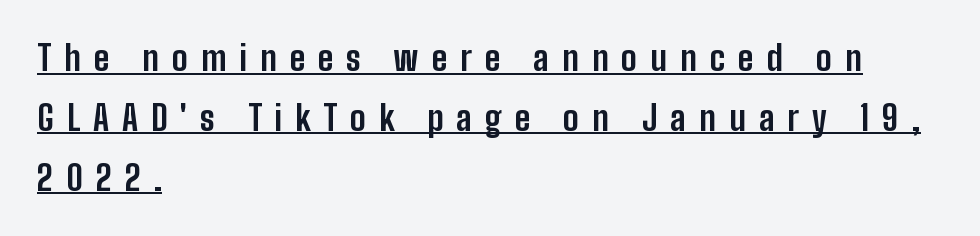
The image shows 34 px bold, condensed sans-serif type, upright; set left-aligned, line spacing 1.76x, unusually wide letter spacing (+0.38 em), underlined; low stroke contrast and a medium x-height.
